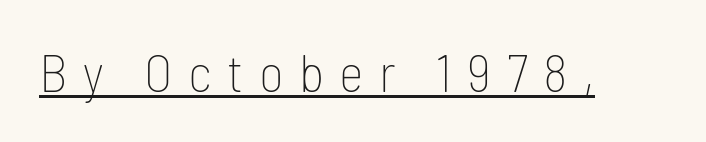
Someone cranked the tracking dial way up on this one. Compared with undecorated copy, this sample adds a rule below the words. The rendering uses natural spacing where letterforms have individual widths. Vertical strokes here are truly vertical. The typeface has the unassuming heft of standard copy or less.
